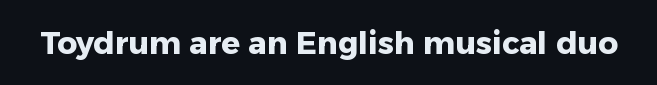
{"serif": "no", "italic": "no", "bold": "yes", "weight": "heavy", "width": "normal", "stroke_contrast": "low", "x_height": "medium", "monospaced": "no", "underline": "no", "letter_spacing": "normal", "letter_spacing_em": 0.0, "glyph_px": 31}
